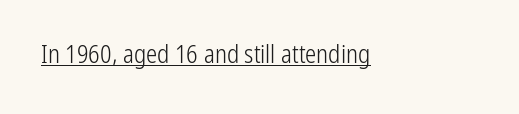
{"italic": "no", "bold": "no", "underline": "yes", "letter_spacing": "normal", "letter_spacing_em": 0.0, "glyph_px": 25}
